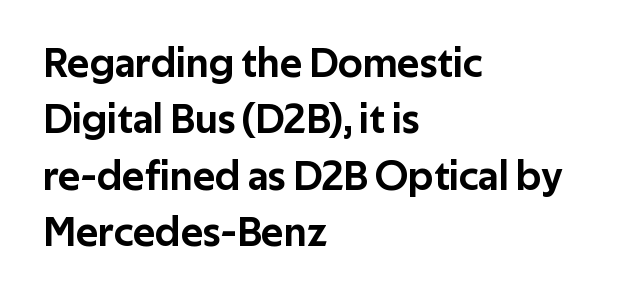
Q: Is the text italic (slanted)? A: No, it is upright.
Q: Is the typeface a serif or a sans-serif typeface? A: Sans-serif.
Q: Is the text underlined? A: No.
Q: How is the paragraph aligned? A: Left-aligned.
Q: Is the spacing between letters normal or unusually wide? A: Normal.
Q: Is the spacing between lines tight, normal or loose? A: Normal.
Q: Width (condensed, normal, or wide)? A: Normal.
Q: Stroke contrast? A: Low.
Q: x-height? A: Medium.
Q: Monospaced? A: No.
